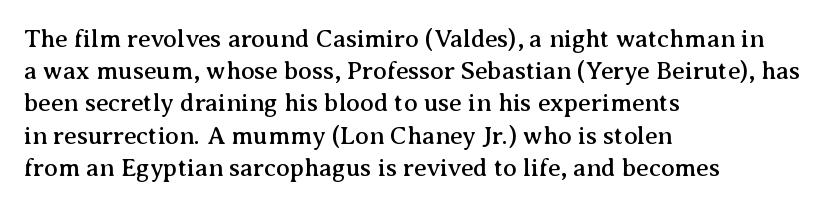
The image shows 25 px text type, upright; set left-aligned, normal line spacing (1.29x), normal letter spacing, not underlined.
